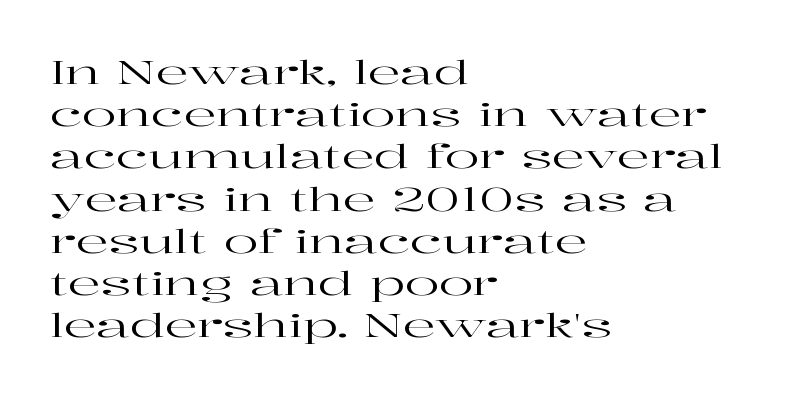
Q: Is the text italic (slanted)? A: No, it is upright.
Q: Is the typeface a serif or a sans-serif typeface? A: Serif.
Q: Is the text underlined? A: No.
Q: How is the paragraph aligned? A: Left-aligned.
Q: Is the spacing between letters normal or unusually wide? A: Normal.
Q: Is the spacing between lines tight, normal or loose? A: Normal.
Q: Width (condensed, normal, or wide)? A: Wide.
Q: Stroke contrast? A: High.
Q: x-height? A: Medium.
Q: Monospaced? A: No.
